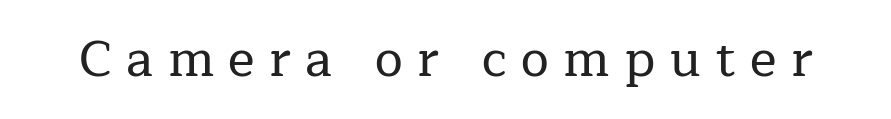
Q: Is the text italic (slanted)? A: No, it is upright.
Q: Is the typeface a serif or a sans-serif typeface? A: Serif.
Q: Is the text underlined? A: No.
Q: Is the spacing between letters normal or unusually wide? A: Unusually wide.
Q: Width (condensed, normal, or wide)? A: Normal.
Q: Stroke contrast? A: Low.
Q: x-height? A: Medium.
Q: Monospaced? A: No.
